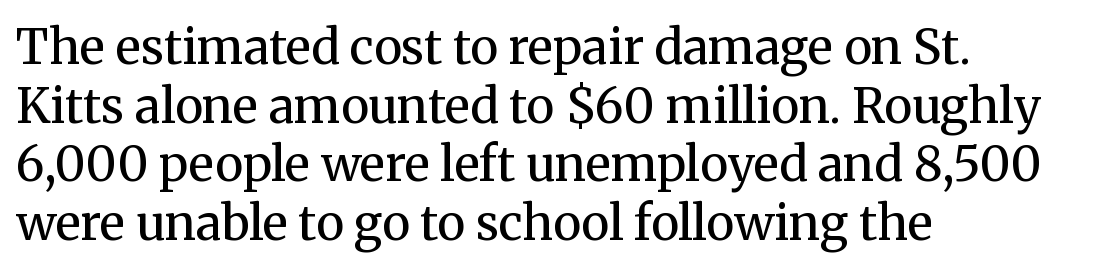
The image shows 48 px regular-weight serif type, upright; set left-aligned, line spacing 1.22x, normal letter spacing, not underlined; medium stroke contrast and a medium x-height.
